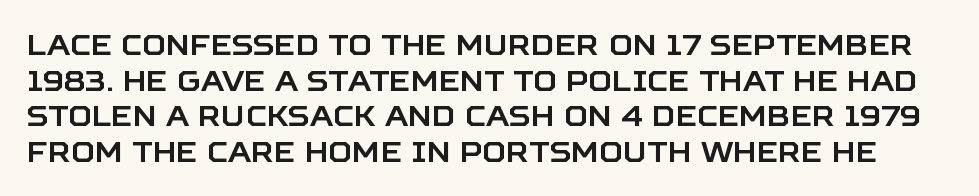
The image shows 29 px sans-serif type, upright; set line spacing 1.23x, normal letter spacing, not underlined; low stroke contrast and a large x-height.
